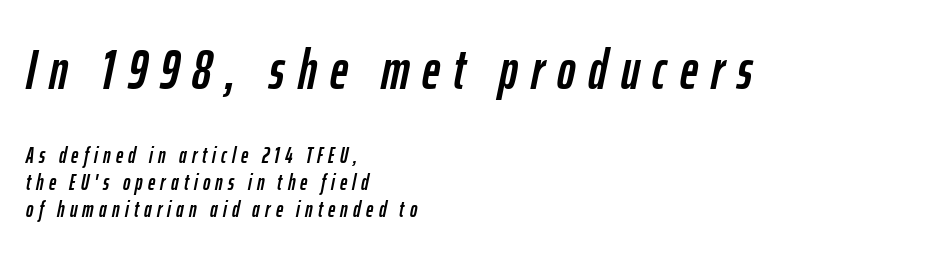
{"italic": "yes", "lean": "right", "slant_degrees": 12, "width": "condensed", "stroke_contrast": "low", "x_height": "medium", "monospaced": "no", "underline": "no", "align": "left", "line_spacing_ratio": 1.23, "letter_spacing": "wide", "letter_spacing_em": 0.24, "larger_block": "first", "size_ratio": 2.5, "glyph_px": 55}
